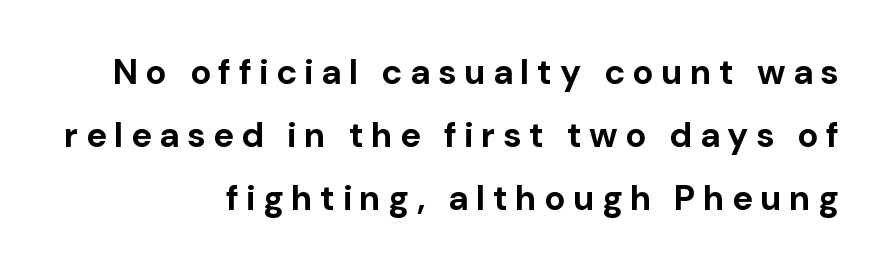
{"serif": "no", "italic": "no", "bold": "yes", "weight": "bold", "width": "normal", "stroke_contrast": "low", "x_height": "medium", "monospaced": "no", "underline": "no", "align": "right", "line_spacing_ratio": 1.8, "letter_spacing": "wide", "letter_spacing_em": 0.21, "glyph_px": 35}
